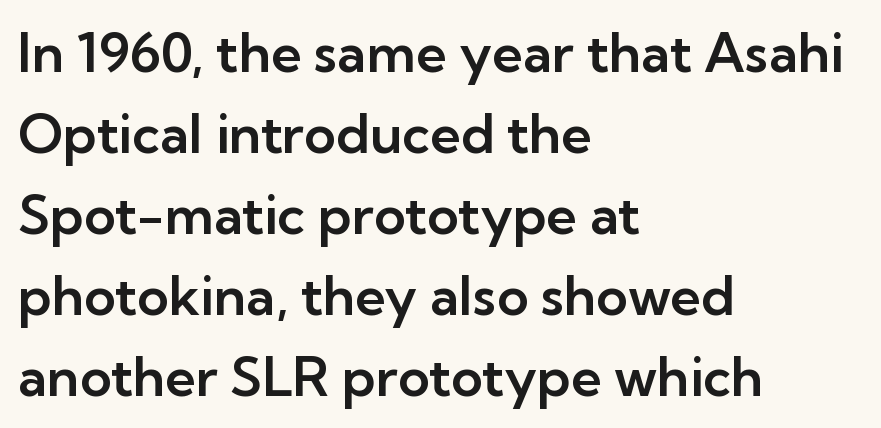
Notice how the stems are strictly vertical — no italics here. The face used here is a sans, in the tradition of grotesques and geometrics. This sample is left-justified, so line endings fall wherever the words run out. The face used here is proportionally spaced, like ordinary book or web type. The passage shown stacks its lines at a standard gap. Descender tails drop into unmarked territory.
